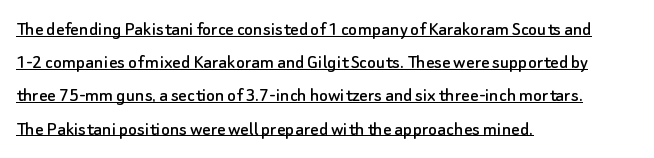
Q: Is the text italic (slanted)? A: No, it is upright.
Q: Is the text underlined? A: Yes.
Q: How is the paragraph aligned? A: Left-aligned.
Q: Is the spacing between letters normal or unusually wide? A: Normal.
Q: Is the spacing between lines tight, normal or loose? A: Normal.
